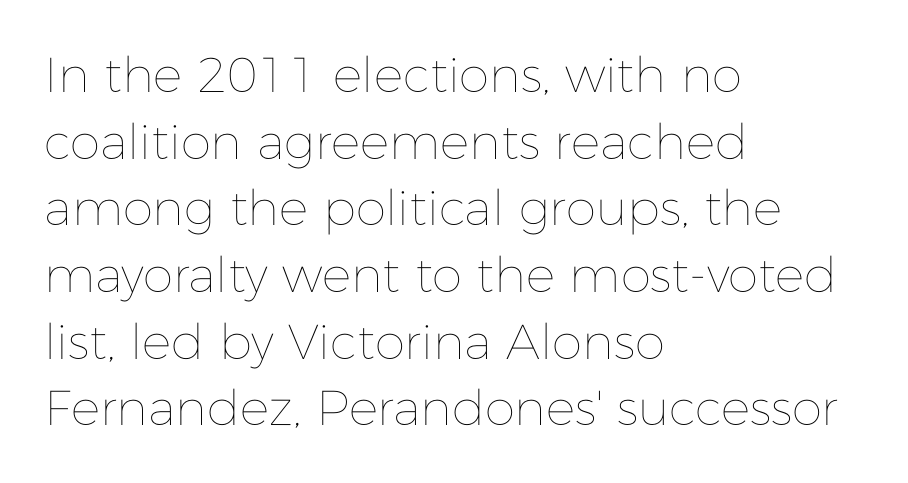
Q: Is the text bold? A: No.
Q: Is the text italic (slanted)? A: No, it is upright.
Q: Is the text underlined? A: No.
Q: How is the paragraph aligned? A: Left-aligned.
Q: Is the spacing between letters normal or unusually wide? A: Normal.
Q: Is the spacing between lines tight, normal or loose? A: Normal.
Q: Width (condensed, normal, or wide)? A: Normal.
Q: Stroke contrast? A: Low.
Q: x-height? A: Medium.
Q: Monospaced? A: No.
